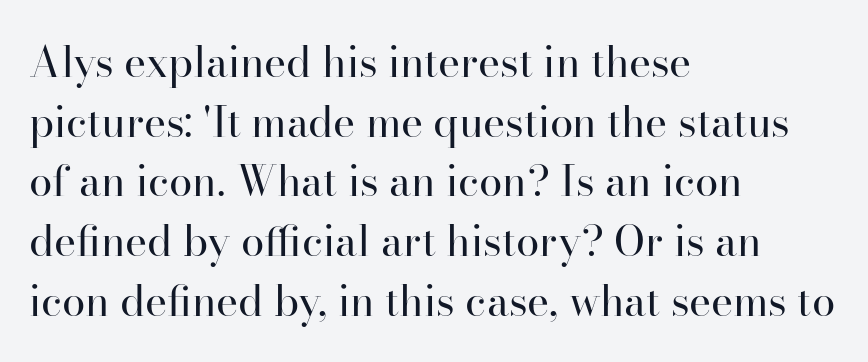
Q: Is the text bold? A: No.
Q: Is the text italic (slanted)? A: No, it is upright.
Q: Is the typeface a serif or a sans-serif typeface? A: Serif.
Q: Is the text underlined? A: No.
Q: How is the paragraph aligned? A: Left-aligned.
Q: Is the spacing between letters normal or unusually wide? A: Normal.
Q: Is the spacing between lines tight, normal or loose? A: Normal.
Q: Width (condensed, normal, or wide)? A: Normal.
Q: Stroke contrast? A: High.
Q: x-height? A: Small.
Q: Monospaced? A: No.
